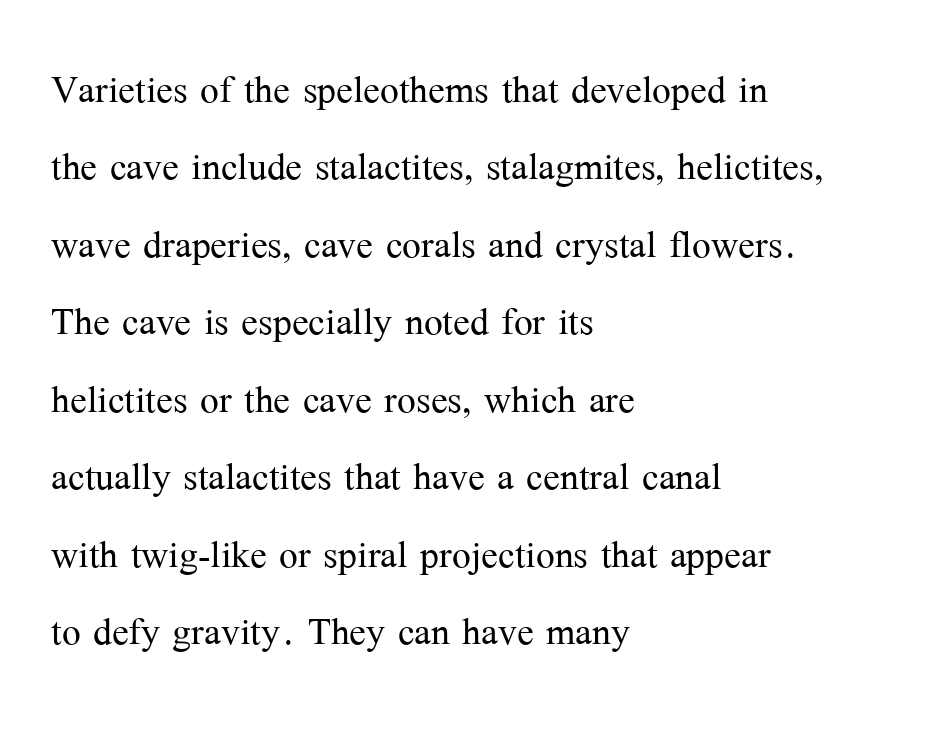
{"serif": "yes", "italic": "no", "bold": "no", "weight": "light", "width": "normal", "stroke_contrast": "medium", "x_height": "medium", "monospaced": "no", "underline": "no", "align": "left", "line_spacing": "normal", "line_spacing_ratio": 1.55, "letter_spacing": "normal", "letter_spacing_em": 0.0, "glyph_px": 50}
